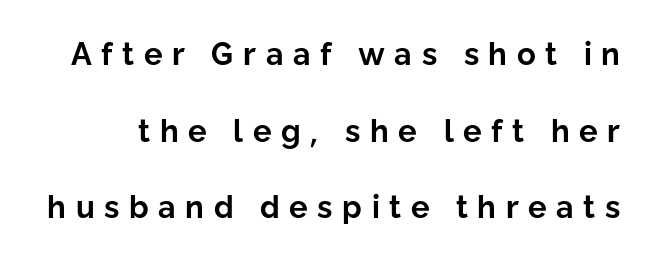
Spacing verdict: proportional, widths tailored to each character. Rendered with straight, roman letterforms. Heavy-handed strokes throughout: this text is bold. Decoration check: the copy has no underline. Words appear elongated and porous because spacing is wide. The type family on display is of the sans-serif kind.
